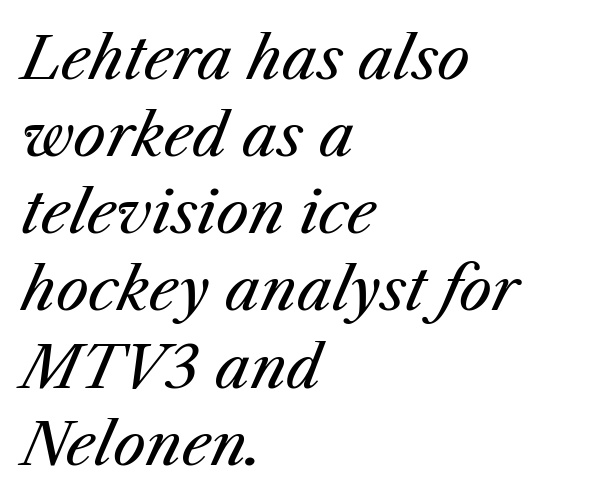
The image shows 58 px regular-weight type, italic (leaning right); set left-aligned, normal line spacing (1.33x), normal letter spacing, not underlined; medium stroke contrast and a medium x-height.
